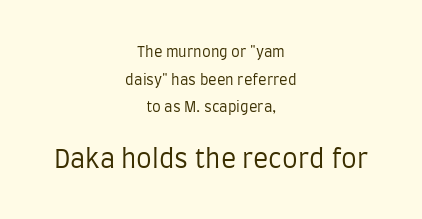
{"italic": "no", "bold": "no", "underline": "no", "align": "center", "line_spacing": "loose", "line_spacing_ratio": 1.98, "letter_spacing": "normal", "letter_spacing_em": 0.0, "larger_block": "second", "size_ratio": 1.79, "glyph_px": 25}
